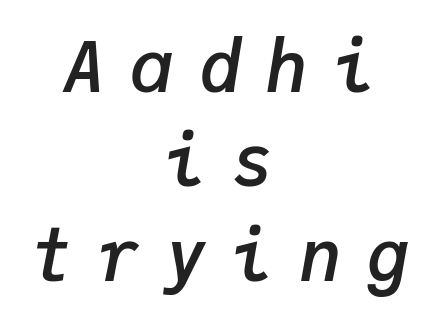
Q: Is the text bold? A: Semi-bold.
Q: Is the text italic (slanted)? A: Yes, it leans right by about 9 degrees.
Q: Is the text underlined? A: No.
Q: How is the paragraph aligned? A: Centered.
Q: Is the spacing between letters normal or unusually wide? A: Unusually wide.
Q: Is the spacing between lines tight, normal or loose? A: Normal.
Q: Width (condensed, normal, or wide)? A: Normal.
Q: Stroke contrast? A: Low.
Q: x-height? A: Medium.
Q: Monospaced? A: Yes.
